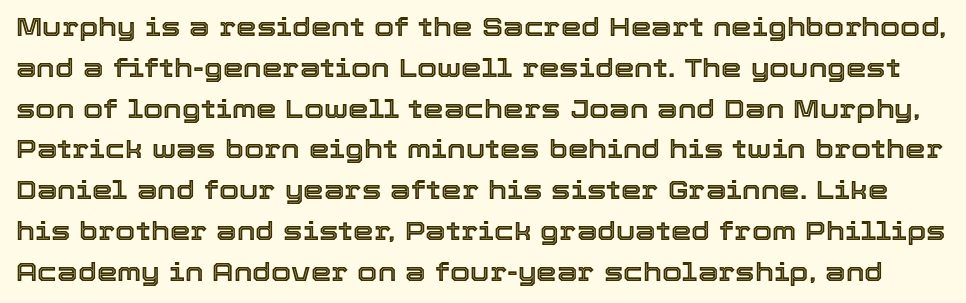
Underline: absent. This sample uses plain, unmodified letter spacing. The line-height multiplier appears to be the usual default. It's the straight-up-and-down kind of type.
